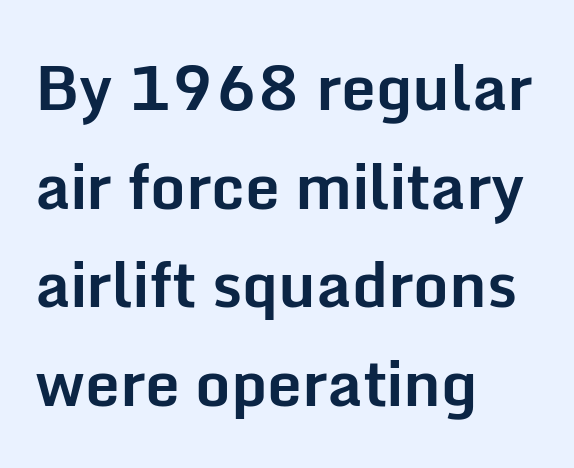
Q: Is the text bold? A: Yes.
Q: Is the text italic (slanted)? A: No, it is upright.
Q: Is the typeface a serif or a sans-serif typeface? A: Sans-serif.
Q: Is the text underlined? A: No.
Q: How is the paragraph aligned? A: Left-aligned.
Q: Is the spacing between letters normal or unusually wide? A: Normal.
Q: Is the spacing between lines tight, normal or loose? A: Normal.
Q: Width (condensed, normal, or wide)? A: Normal.
Q: Stroke contrast? A: Low.
Q: x-height? A: Medium.
Q: Monospaced? A: No.
